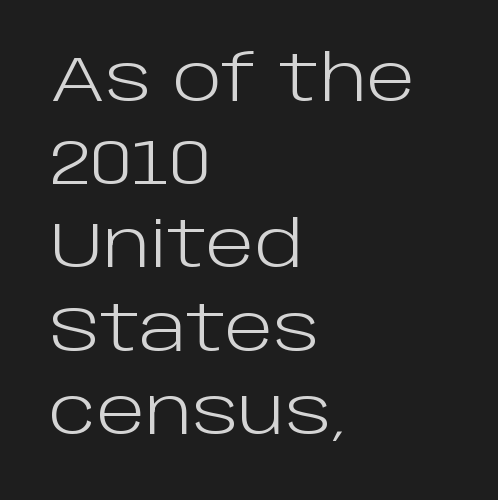
Quick note: underline off. Leftover space on each line is placed entirely after the last word. Quick note: interline space is typical. Posture: upright roman. Think of a printed novel: that variable character pitch is what you see here. Nothing sits at the stroke ends, so this counts as sans-serif.
